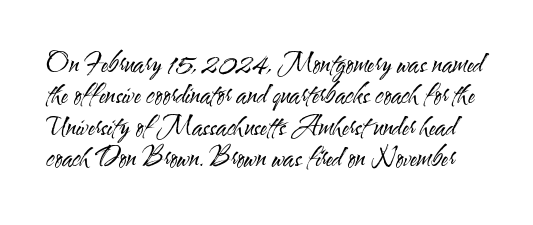
Q: Is the text bold? A: No.
Q: Is the text italic (slanted)? A: Yes.
Q: Is the text underlined? A: No.
Q: Is the spacing between letters normal or unusually wide? A: Normal.
